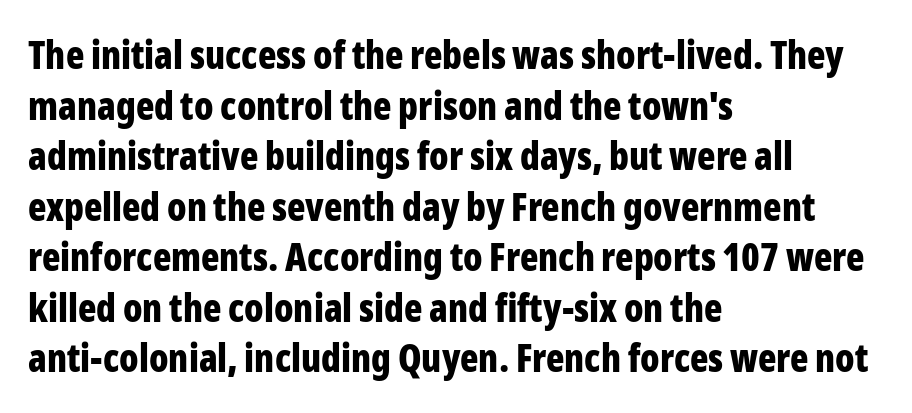
Q: Is the text bold? A: Yes.
Q: Is the text italic (slanted)? A: No, it is upright.
Q: Is the typeface a serif or a sans-serif typeface? A: Sans-serif.
Q: Is the text underlined? A: No.
Q: How is the paragraph aligned? A: Left-aligned.
Q: Is the spacing between letters normal or unusually wide? A: Normal.
Q: Is the spacing between lines tight, normal or loose? A: Normal.
Q: Width (condensed, normal, or wide)? A: Condensed.
Q: Stroke contrast? A: Low.
Q: x-height? A: Medium.
Q: Monospaced? A: No.
